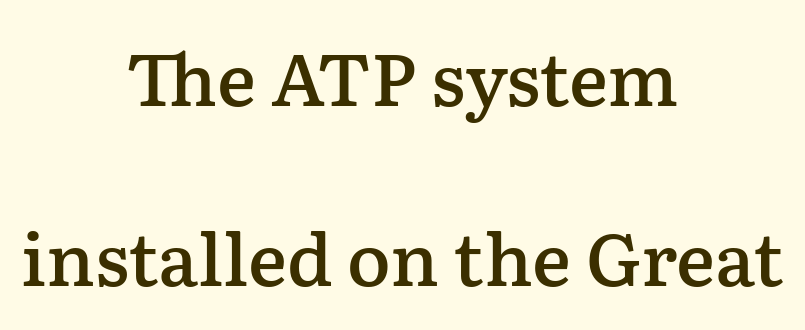
{"serif": "yes", "italic": "no", "bold": "semi", "weight": "semibold", "width": "normal", "stroke_contrast": "low", "x_height": "medium", "monospaced": "no", "underline": "no", "align": "center", "line_spacing": "loose", "line_spacing_ratio": 2.47, "letter_spacing": "normal", "letter_spacing_em": 0.0, "glyph_px": 73}
